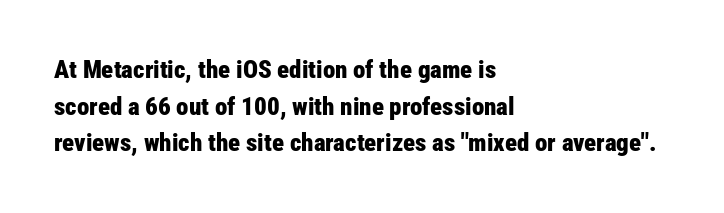
Q: Is the text bold? A: Yes.
Q: Is the text italic (slanted)? A: No, it is upright.
Q: Is the text underlined? A: No.
Q: How is the paragraph aligned? A: Left-aligned.
Q: Is the spacing between letters normal or unusually wide? A: Normal.
Q: Is the spacing between lines tight, normal or loose? A: Normal.
